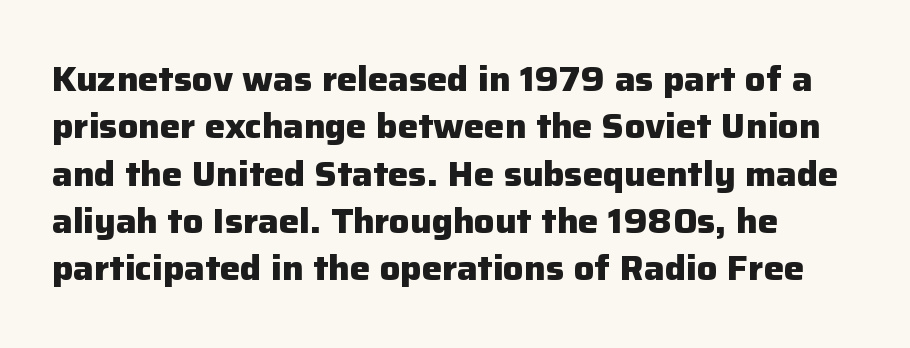
The image shows 34 px heavy sans-serif type, upright; set normal line spacing (1.39x), normal letter spacing, not underlined; low stroke contrast and a medium x-height.
